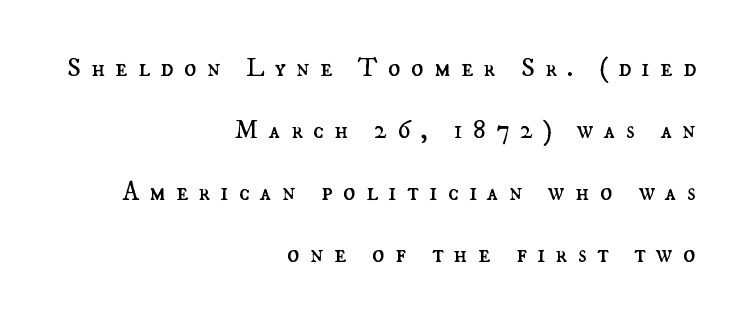
{"italic": "no", "bold": "no", "underline": "no", "align": "right", "line_spacing": "loose", "line_spacing_ratio": 2.38, "letter_spacing": "wide", "letter_spacing_em": 0.39, "glyph_px": 26}
